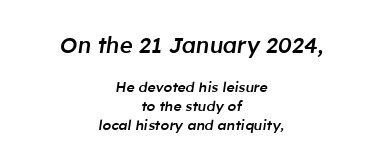
Q: Is the text bold? A: Semi-bold.
Q: Is the text italic (slanted)? A: Yes, it leans right by about 8 degrees.
Q: Is the text underlined? A: No.
Q: How is the paragraph aligned? A: Centered.
Q: Is the spacing between letters normal or unusually wide? A: Normal.
Q: Is the spacing between lines tight, normal or loose? A: Normal.
Q: Which block of text is set in a larger size, the first (top) or the second (bottom)? A: The first (top) one.
